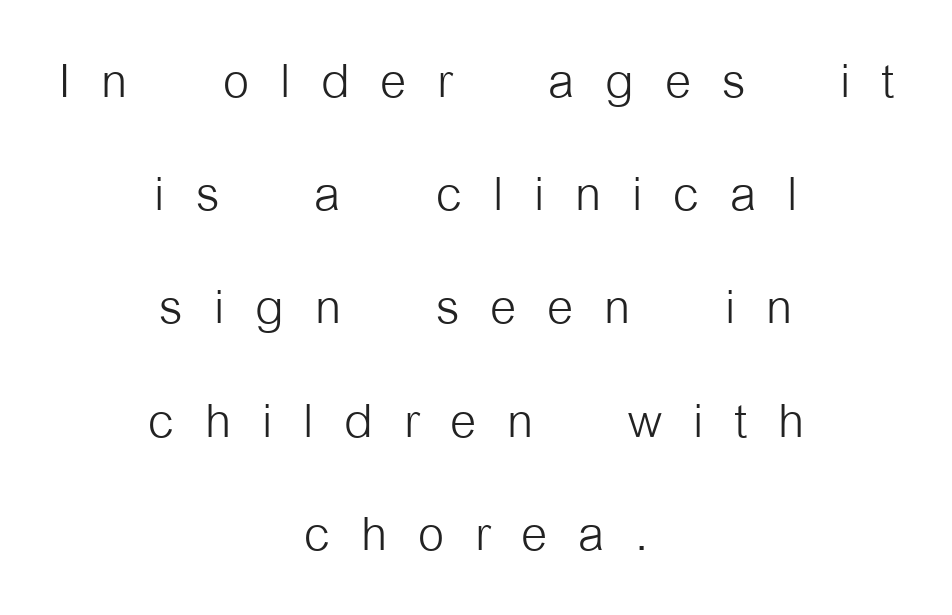
{"serif": "no", "italic": "no", "bold": "no", "weight": "light", "width": "condensed", "stroke_contrast": "low", "x_height": "medium", "monospaced": "no", "underline": "no", "align": "center", "line_spacing": "normal", "line_spacing_ratio": 1.69, "letter_spacing": "wide", "letter_spacing_em": 0.46, "glyph_px": 67}
